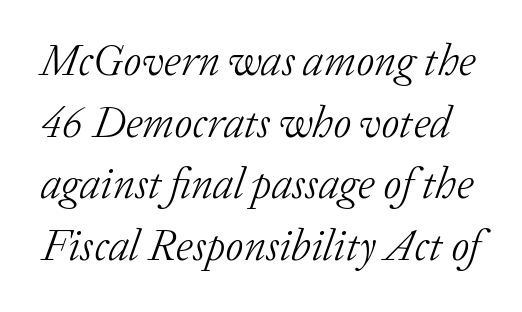
The image shows 44 px light serif type, italic (leaning right); set normal line spacing (1.4x), normal letter spacing, not underlined; low stroke contrast and a medium x-height.
